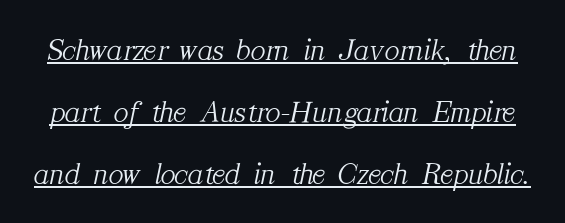
{"serif": "yes", "italic": "yes", "lean": "right", "slant_degrees": 12, "bold": "no", "weight": "light", "width": "normal", "stroke_contrast": "medium", "x_height": "medium", "monospaced": "no", "underline": "yes", "line_spacing": "loose", "line_spacing_ratio": 2.0, "letter_spacing": "normal", "letter_spacing_em": 0.0, "glyph_px": 31}
